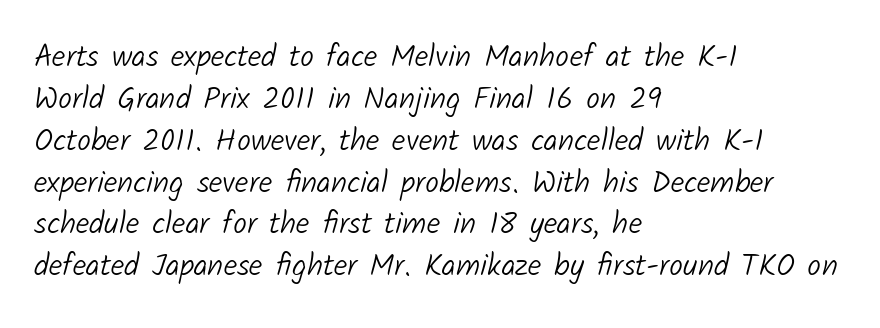
The type is set solid horizontally, with unmodified tracking. The passage shown is not bold in any degree. A bare baseline throughout the passage. What's the leading like? Ordinary, nothing unusual.
